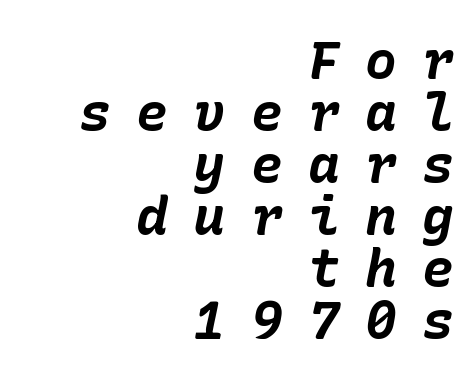
The image shows 53 px bold type, italic (leaning right); set right-aligned, tight line spacing (0.98x), unusually wide letter spacing (+0.48 em), not underlined; low stroke contrast and a medium x-height.
